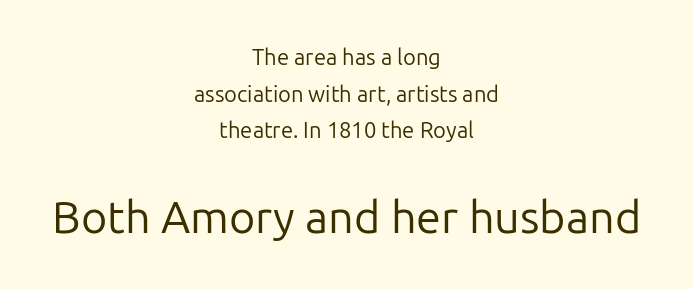
The image shows 45 px regular-weight sans-serif type, upright; set centered, normal line spacing (1.66x), normal letter spacing, not underlined; the second (bottom) block is 2.05x larger; low stroke contrast and a medium x-height.
